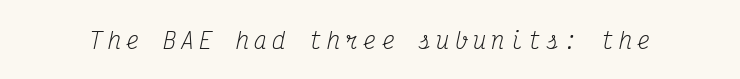
Q: Is the text bold? A: No.
Q: Is the text italic (slanted)? A: Yes, it leans right by about 12 degrees.
Q: Is the text underlined? A: No.
Q: Is the spacing between letters normal or unusually wide? A: Unusually wide.
